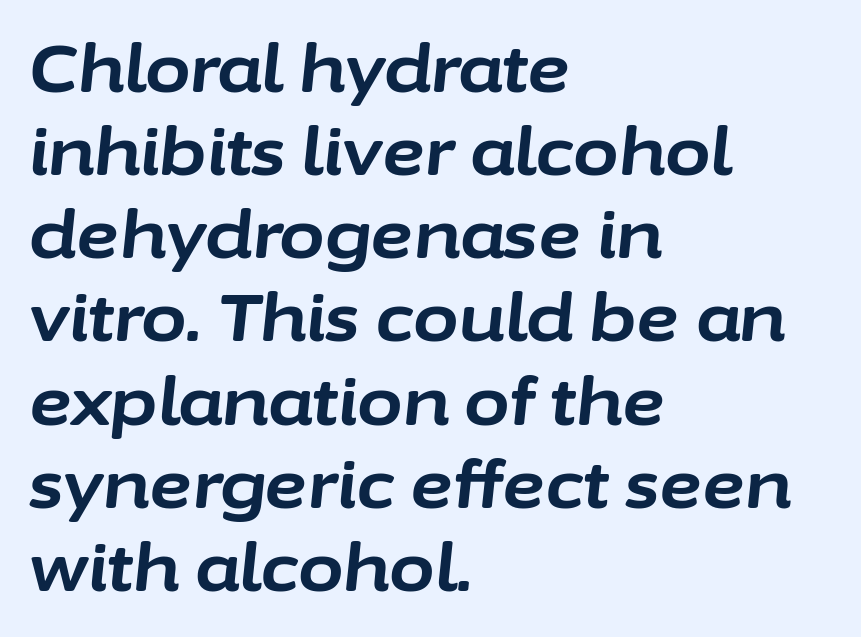
Any mark beneath the type? The region is blank. The letterforms sit shoulder to shoulder at normal distance. On the weight axis this lands at bold, roughly 700. The passage shown is typed in a proportional face where columns would drift. When letters slant like this, we call the style italic. Line starts are locked; line ends wander.
